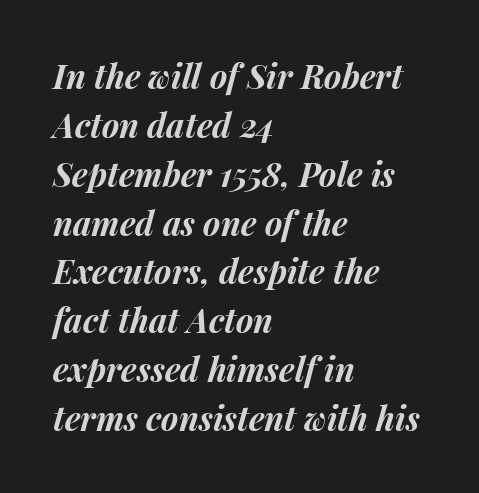
{"italic": "yes", "lean": "right", "slant_degrees": 15, "bold": "yes", "weight": "bold", "width": "normal", "stroke_contrast": "medium", "x_height": "medium", "monospaced": "no", "underline": "no", "align": "left", "line_spacing": "normal", "line_spacing_ratio": 1.48, "letter_spacing": "normal", "letter_spacing_em": 0.0, "glyph_px": 33}
